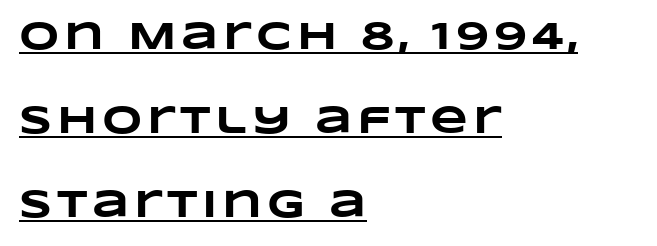
{"bold": "yes", "weight": "heavy", "width": "wide", "stroke_contrast": "low", "x_height": "large", "monospaced": "no", "underline": "yes", "align": "left", "line_spacing": "loose", "line_spacing_ratio": 2.16, "glyph_px": 39}
